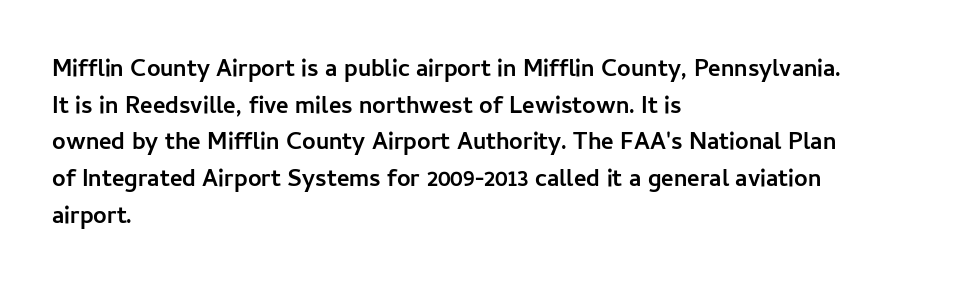
A typesetter would call this zero additional tracking. The letters stand upright; this is a roman face. Regular leading. The passage is arranged the way most books set body copy — flush left. Rule under the text: the space is simply empty. Strokes here are thick enough to call this a true bold.
